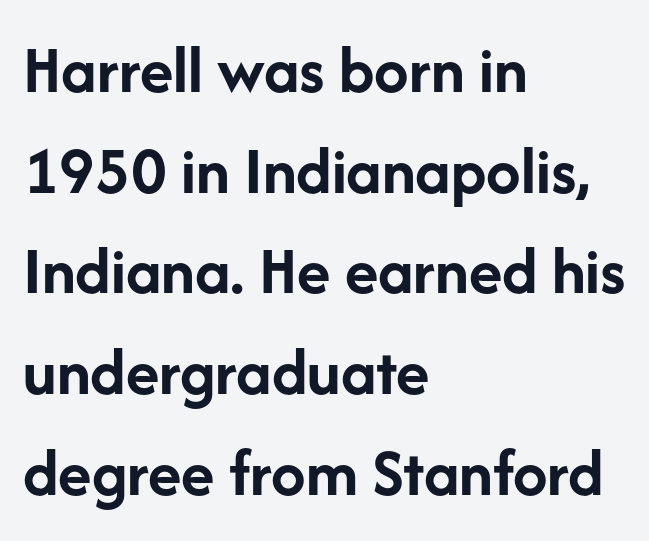
{"serif": "no", "italic": "no", "bold": "yes", "weight": "semibold", "width": "normal", "stroke_contrast": "low", "x_height": "medium", "monospaced": "no", "underline": "no", "align": "left", "line_spacing": "normal", "line_spacing_ratio": 1.46, "letter_spacing": "normal", "letter_spacing_em": 0.0, "glyph_px": 69}
